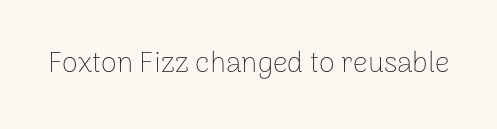
Q: Is the text bold? A: No.
Q: Is the text italic (slanted)? A: No, it is upright.
Q: Is the typeface a serif or a sans-serif typeface? A: Sans-serif.
Q: Is the text underlined? A: No.
Q: Is the spacing between letters normal or unusually wide? A: Normal.
Q: Width (condensed, normal, or wide)? A: Normal.
Q: Stroke contrast? A: Low.
Q: x-height? A: Medium.
Q: Monospaced? A: No.
